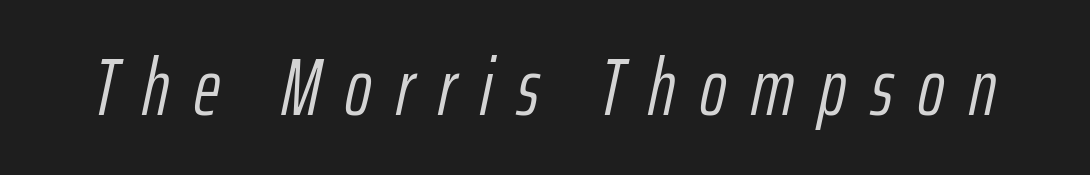
Q: Is the text bold? A: No.
Q: Is the text italic (slanted)? A: Yes, it leans right by about 12 degrees.
Q: Is the text underlined? A: No.
Q: Is the spacing between letters normal or unusually wide? A: Unusually wide.
Q: Width (condensed, normal, or wide)? A: Condensed.
Q: Stroke contrast? A: Low.
Q: x-height? A: Medium.
Q: Monospaced? A: No.
